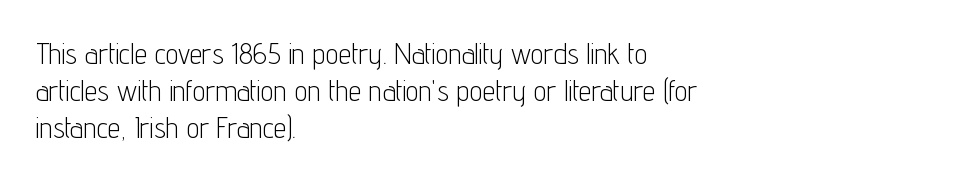
The foot of each line stays bare and open. The horizontal fit of the characters is conventional and even. A quiet, ordinary-to-light weight characterises the typeface. The passage shown is typeset with a sans-serif family. A typesetter would mark this as roman, not italic.
